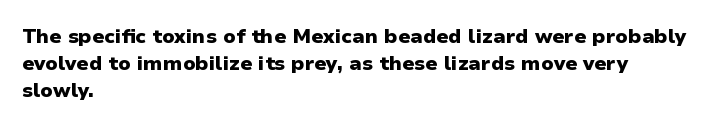
Vertical strokes here are truly vertical. Line spacing here is normal. The rendering anchors every line to the left-hand side. Short note: letters normally spaced. Has an underline been added? It has not. The sample has been set heavy, in full bold.
